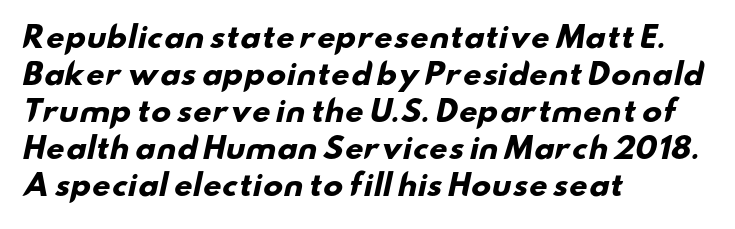
{"serif": "no", "bold": "yes", "weight": "heavy", "width": "wide", "stroke_contrast": "low", "x_height": "small", "monospaced": "no", "underline": "no", "align": "left", "line_spacing": "normal", "line_spacing_ratio": 1.28, "letter_spacing": "normal", "letter_spacing_em": 0.0, "glyph_px": 29}
